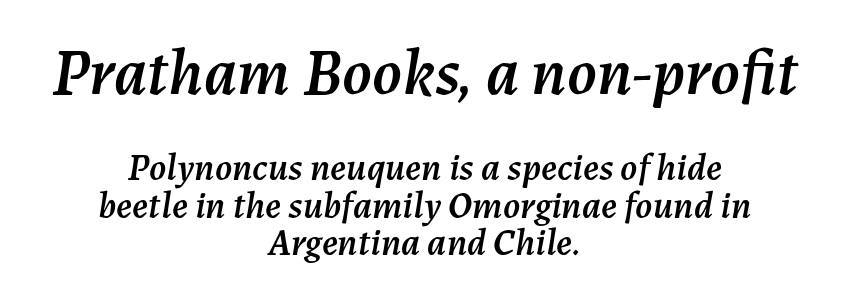
The image shows 66 px text type, italic (leaning right); set centered, tight line spacing (0.99x), normal letter spacing, not underlined; the first (top) block is 1.74x larger; medium stroke contrast and a medium x-height.
